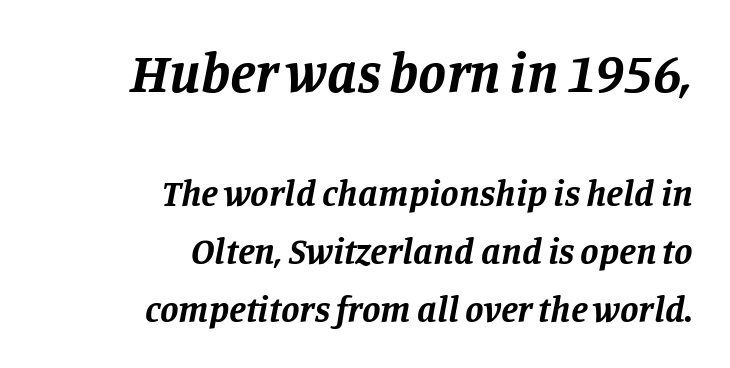
Q: Is the text bold? A: Yes.
Q: Is the text italic (slanted)? A: Yes, it leans right by about 11 degrees.
Q: Is the typeface a serif or a sans-serif typeface? A: Serif.
Q: Is the text underlined? A: No.
Q: How is the paragraph aligned? A: Right-aligned.
Q: Is the spacing between letters normal or unusually wide? A: Normal.
Q: Is the spacing between lines tight, normal or loose? A: Normal.
Q: Which block of text is set in a larger size, the first (top) or the second (bottom)? A: The first (top) one.
Q: Width (condensed, normal, or wide)? A: Normal.
Q: Stroke contrast? A: Low.
Q: x-height? A: Large.
Q: Monospaced? A: No.
